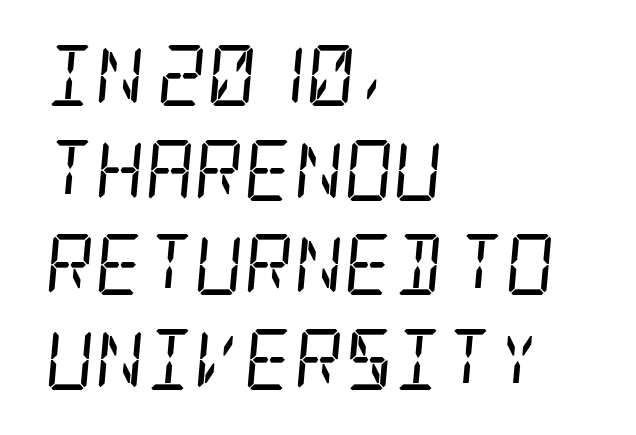
Line spacing here is normal. Yep, those are serifs on the letters. This rendering features lettering with no underline. A student would call this left alignment; a typographer would say flush left, rag right.
